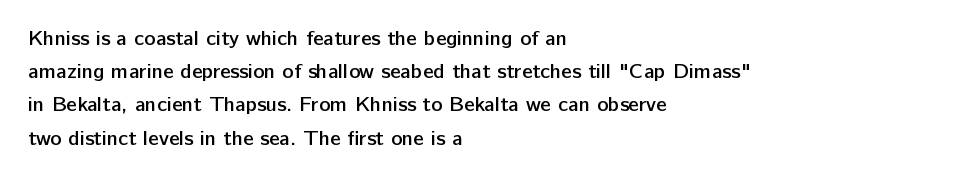
Q: Is the text bold? A: Semi-bold.
Q: Is the text italic (slanted)? A: No, it is upright.
Q: Is the text underlined? A: No.
Q: How is the paragraph aligned? A: Left-aligned.
Q: Is the spacing between letters normal or unusually wide? A: Normal.
Q: Is the spacing between lines tight, normal or loose? A: Normal.
